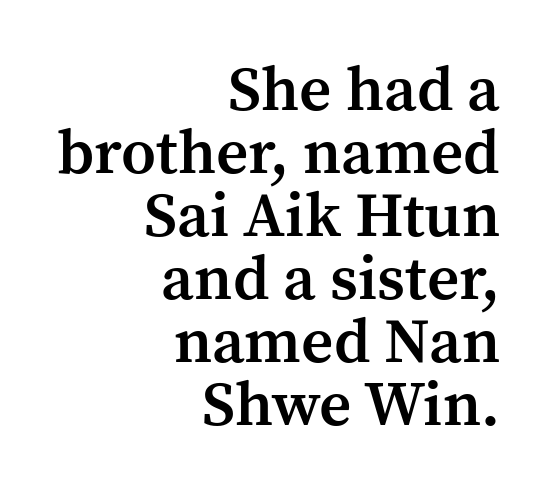
Character widths vary here, with narrow letters taking less room than wide ones. Note: serifs present on the glyphs. The characters look somewhat weighty, a semibold short of true bold. The passage is arranged like a letterhead date or caption credit — flush right. In terms of posture, this sample is upright.
